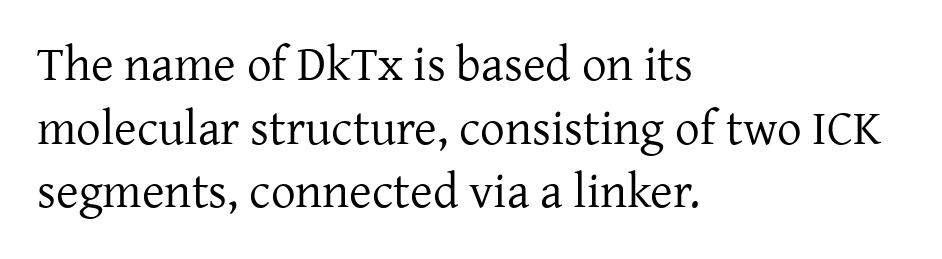
Just letters on the line, the space beneath them empty. The face used here is proportionally spaced, like ordinary book or web type. A roman cut, with each character standing at attention. The letters look calm and open, with moderate or lighter stems. The line-height multiplier appears to be the usual default.
